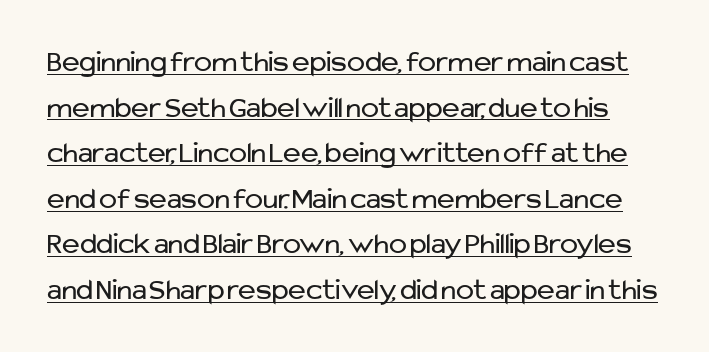
Quick note: not italic, upright. Reading down the column, the eye jumps a familiar distance to each next line. This rendering leaves character spacing at its baseline value. Stems here are at most as thick as an everyday book face. A rule runs beneath these lines of type.
